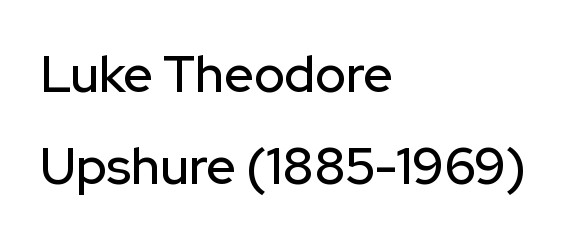
{"serif": "no", "italic": "no", "width": "normal", "stroke_contrast": "low", "x_height": "medium", "monospaced": "no", "underline": "no", "align": "left", "line_spacing_ratio": 1.81, "letter_spacing": "normal", "letter_spacing_em": 0.0, "glyph_px": 51}
